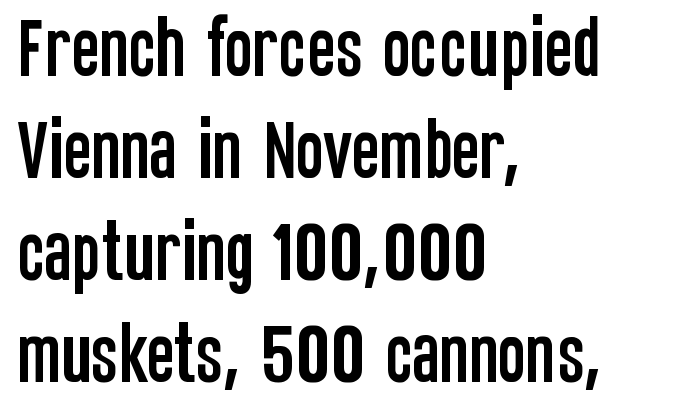
Q: Is the text italic (slanted)? A: No, it is upright.
Q: Is the typeface a serif or a sans-serif typeface? A: Sans-serif.
Q: Is the text underlined? A: No.
Q: How is the paragraph aligned? A: Left-aligned.
Q: Is the spacing between letters normal or unusually wide? A: Normal.
Q: Is the spacing between lines tight, normal or loose? A: Normal.
Q: Width (condensed, normal, or wide)? A: Condensed.
Q: Stroke contrast? A: Low.
Q: x-height? A: Large.
Q: Monospaced? A: No.
